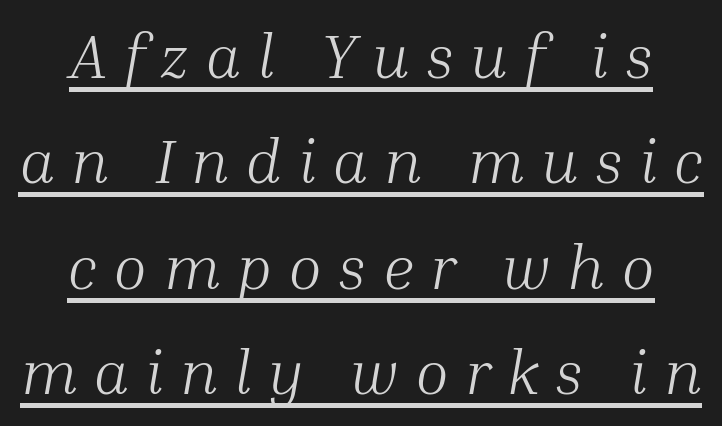
{"serif": "yes", "italic": "yes", "lean": "right", "slant_degrees": 10, "bold": "no", "weight": "light", "width": "normal", "stroke_contrast": "medium", "x_height": "medium", "monospaced": "no", "underline": "yes", "line_spacing": "normal", "line_spacing_ratio": 1.7, "letter_spacing": "wide", "letter_spacing_em": 0.26, "glyph_px": 62}
